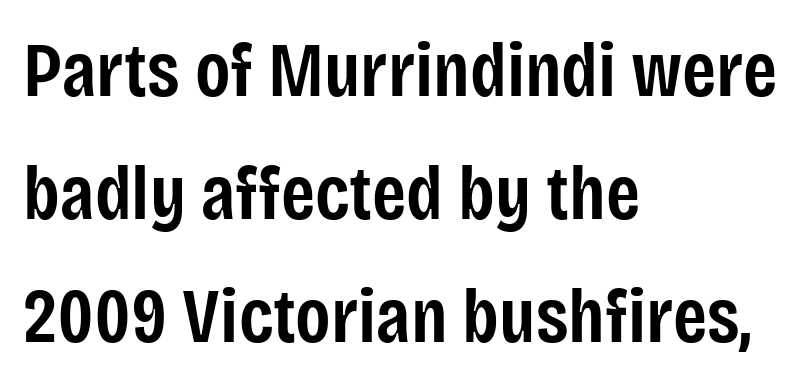
The image shows 78 px semibold, condensed sans-serif type, upright; set left-aligned, normal line spacing (1.58x), normal letter spacing, not underlined; low stroke contrast and a large x-height.
